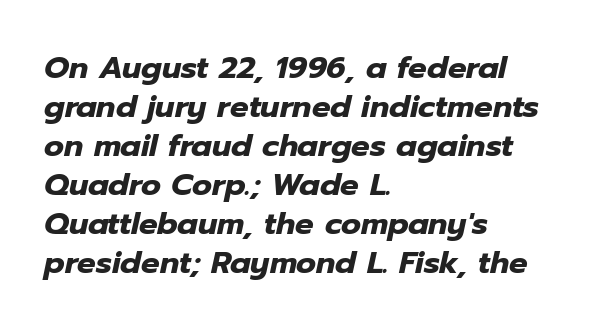
{"italic": "yes", "lean": "right", "slant_degrees": 12, "bold": "yes", "weight": "heavy", "width": "normal", "stroke_contrast": "low", "x_height": "medium", "monospaced": "no", "underline": "no", "align": "left", "line_spacing": "normal", "line_spacing_ratio": 1.26, "letter_spacing": "normal", "letter_spacing_em": 0.0, "glyph_px": 31}
